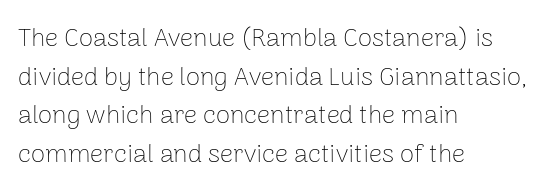
The image shows 26 px text type, upright; set left-aligned, normal line spacing (1.49x), normal letter spacing, not underlined.
